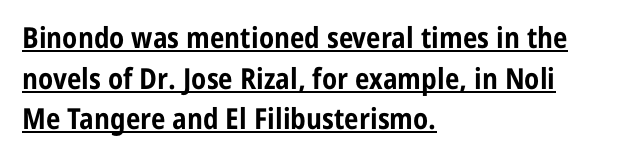
Spacing verdict: proportional, widths tailored to each character. The letters sit at their default tracking, neither squeezed nor spread. Pretty heavy lettering here — definitely bold. A student would call this left alignment; a typographer would say flush left, rag right. The lettering stays uniformly vertical, giving the passage a roman look. Reading down the column, the eye jumps a familiar distance to each next line.
